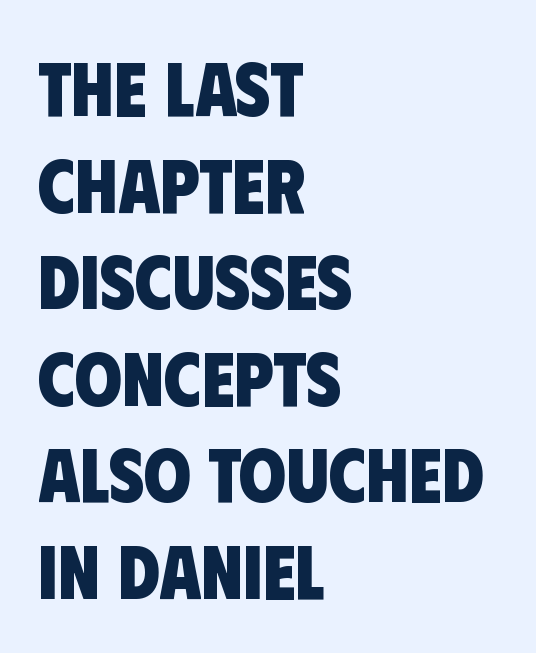
{"serif": "no", "bold": "yes", "weight": "heavy", "width": "condensed", "stroke_contrast": "low", "x_height": "large", "monospaced": "no", "underline": "no", "align": "left", "line_spacing": "normal", "line_spacing_ratio": 1.27, "letter_spacing": "normal", "letter_spacing_em": 0.0, "glyph_px": 76}
